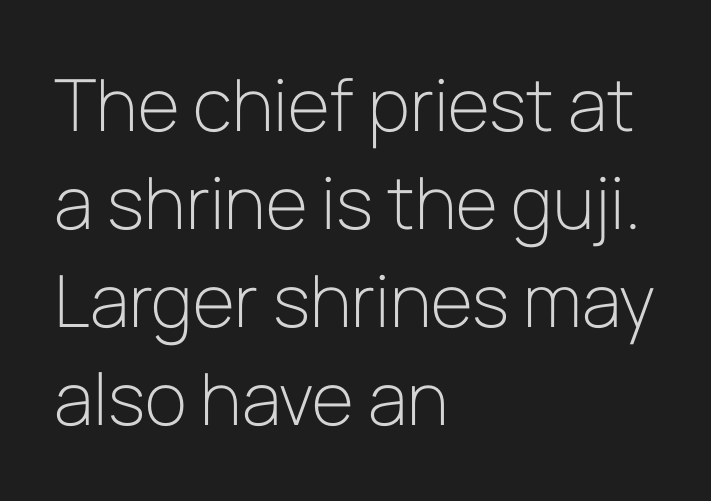
Note the varied advance widths — an 'i' is clearly narrower than an 'm'. Tracking here is standard; glyphs follow each other at the usual distance. Beneath every word, the page is bare. The leading is moderate, giving the passage an even texture. Each line starts at the same left margin while the right side varies.
